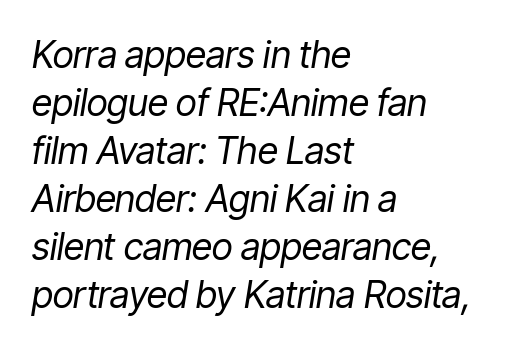
The text carries the slant typical of an italic or oblique font. The letterforms sit shoulder to shoulder at normal distance. Stems and bowls with no extra thickness — not bold. Quick note: underline off.
